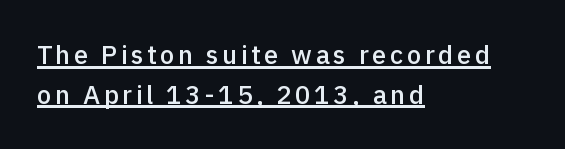
The designer left line spacing at the default. Strokes here are thickened, but only to semibold level. The font's upright variant was chosen for this text. Glance below the letters and you will spot a drawn line.
